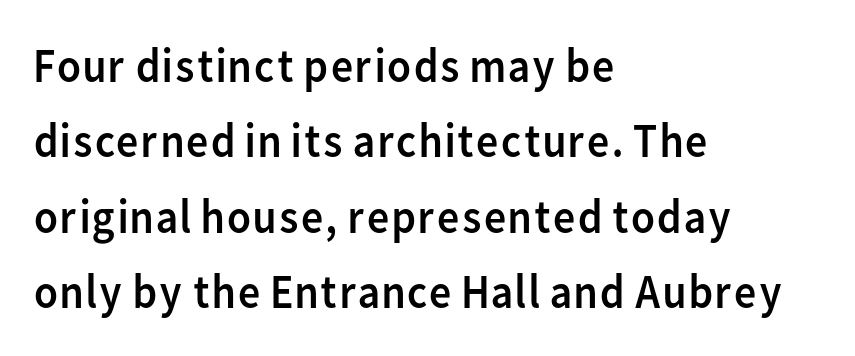
Q: Is the text bold? A: No.
Q: Is the text italic (slanted)? A: No, it is upright.
Q: Is the typeface a serif or a sans-serif typeface? A: Sans-serif.
Q: Is the text underlined? A: No.
Q: How is the paragraph aligned? A: Left-aligned.
Q: Is the spacing between letters normal or unusually wide? A: Normal.
Q: Is the spacing between lines tight, normal or loose? A: Normal.
Q: Width (condensed, normal, or wide)? A: Normal.
Q: Stroke contrast? A: Low.
Q: x-height? A: Medium.
Q: Monospaced? A: No.
